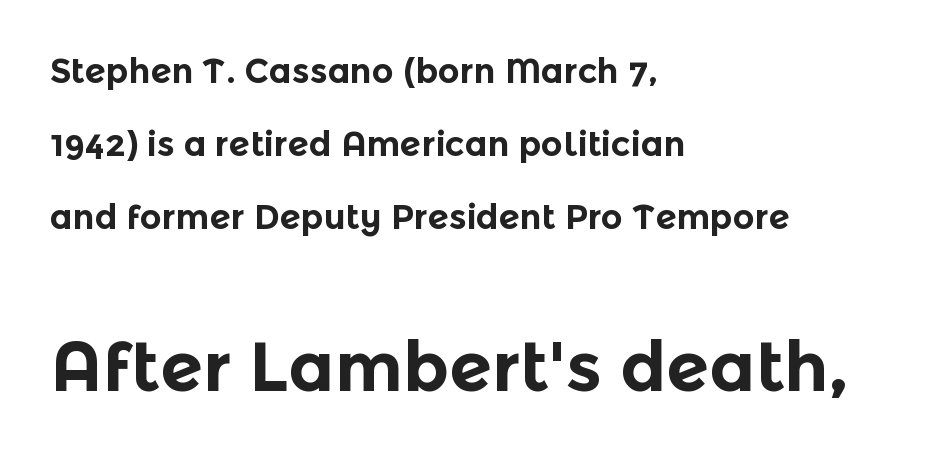
{"serif": "no", "italic": "no", "bold": "yes", "weight": "bold", "width": "normal", "x_height": "medium", "monospaced": "no", "underline": "no", "align": "left", "line_spacing": "loose", "line_spacing_ratio": 2.15, "letter_spacing": "normal", "letter_spacing_em": 0.0, "larger_block": "second", "size_ratio": 2.03, "glyph_px": 69}
